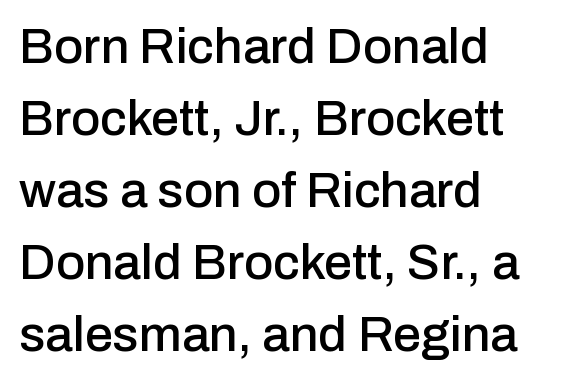
Q: Is the text italic (slanted)? A: No, it is upright.
Q: Is the typeface a serif or a sans-serif typeface? A: Sans-serif.
Q: Is the text underlined? A: No.
Q: How is the paragraph aligned? A: Left-aligned.
Q: Is the spacing between letters normal or unusually wide? A: Normal.
Q: Is the spacing between lines tight, normal or loose? A: Normal.
Q: Width (condensed, normal, or wide)? A: Normal.
Q: Stroke contrast? A: Low.
Q: x-height? A: Medium.
Q: Monospaced? A: No.
